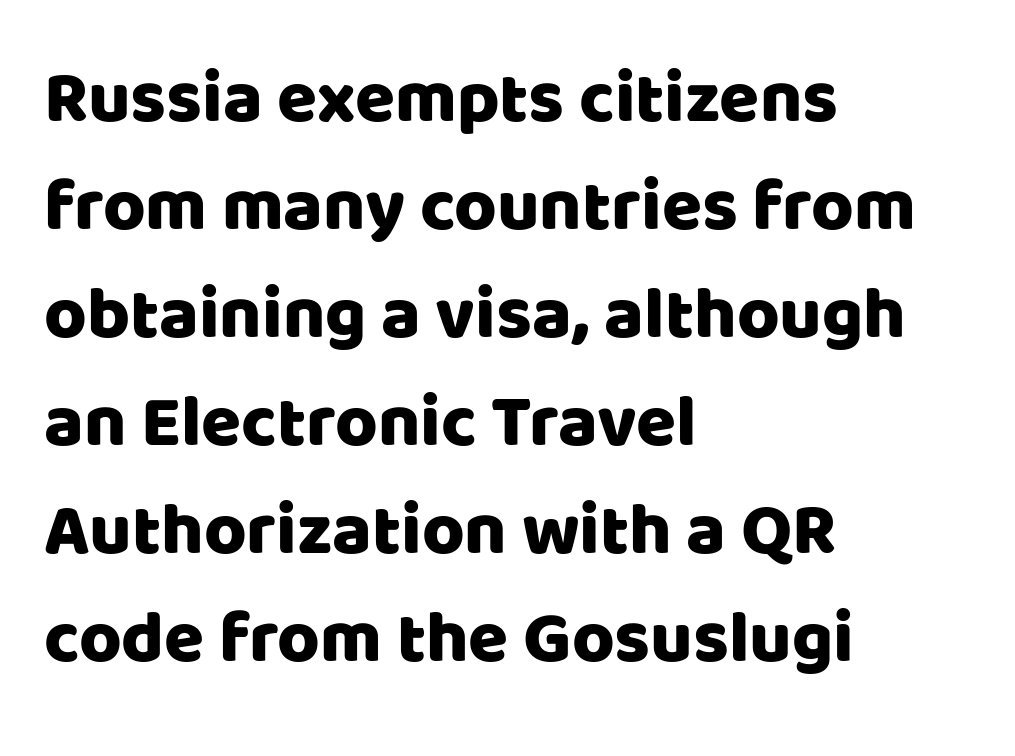
{"serif": "no", "italic": "no", "width": "normal", "stroke_contrast": "low", "x_height": "large", "monospaced": "no", "underline": "no", "align": "left", "line_spacing": "normal", "line_spacing_ratio": 1.48, "letter_spacing": "normal", "letter_spacing_em": 0.0, "glyph_px": 73}
